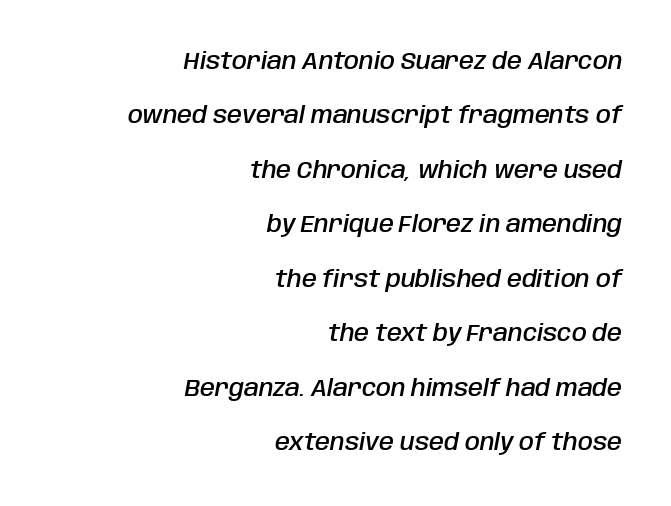
Q: Is the text bold? A: Semi-bold.
Q: Is the text italic (slanted)? A: Yes, it leans right by about 10 degrees.
Q: Is the text underlined? A: No.
Q: How is the paragraph aligned? A: Right-aligned.
Q: Is the spacing between letters normal or unusually wide? A: Normal.
Q: Is the spacing between lines tight, normal or loose? A: Loose.
